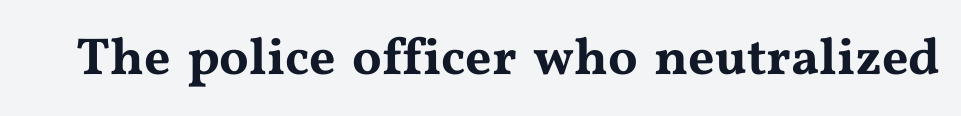
{"serif": "yes", "italic": "no", "width": "wide", "stroke_contrast": "medium", "x_height": "medium", "monospaced": "no", "underline": "no", "letter_spacing": "normal", "letter_spacing_em": 0.0, "glyph_px": 52}
